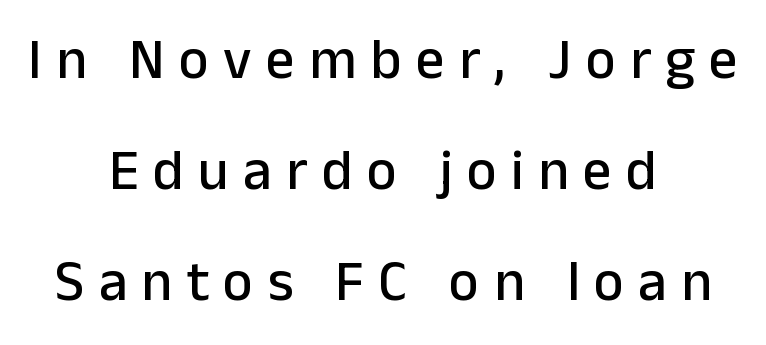
Note: no serifs on the glyphs. Reading down the block, each line starts at a different indent, mirrored at its end. In terms of leading, this rendering errs on the spacious side. You can tell it's not italic because the verticals are truly vertical. The passage shown is typed in a proportional face where columns would drift. This sample uses expanded letter spacing, leaving extra air between glyphs.
